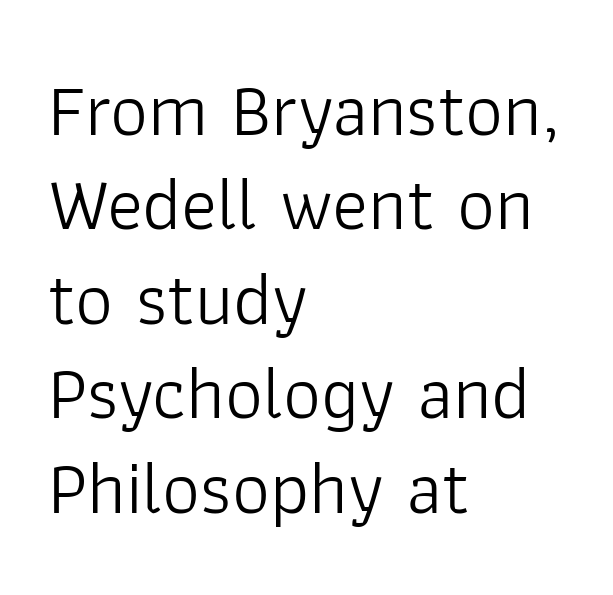
The image shows 75 px light sans-serif type, upright; set left-aligned, normal line spacing (1.26x), normal letter spacing, not underlined; low stroke contrast and a medium x-height.
